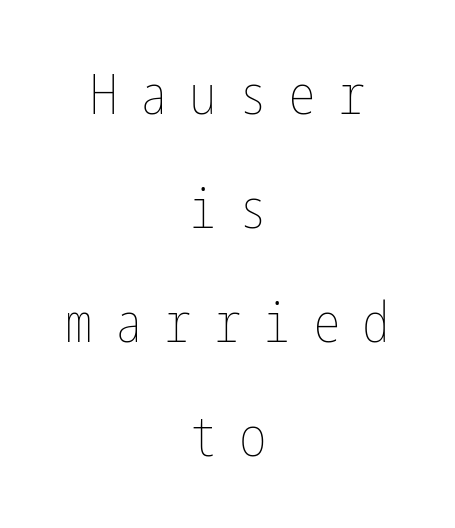
{"italic": "no", "bold": "no", "weight": "thin", "width": "condensed", "stroke_contrast": "low", "x_height": "medium", "underline": "no", "align": "center", "line_spacing": "loose", "line_spacing_ratio": 2.07, "letter_spacing": "wide", "letter_spacing_em": 0.4, "glyph_px": 55}
